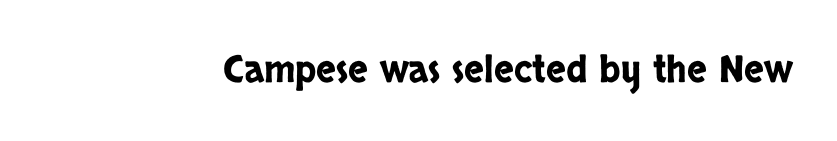
{"serif": "no", "italic": "no", "width": "condensed", "stroke_contrast": "low", "x_height": "large", "monospaced": "no", "underline": "no", "letter_spacing": "normal", "letter_spacing_em": 0.0, "glyph_px": 37}
